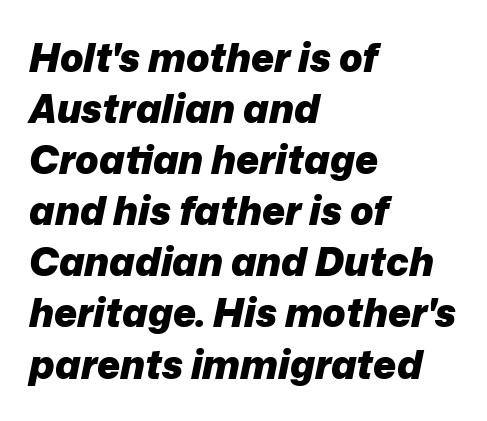
{"italic": "yes", "lean": "right", "slant_degrees": 12, "bold": "yes", "weight": "heavy", "width": "normal", "stroke_contrast": "low", "x_height": "medium", "monospaced": "no", "underline": "no", "align": "left", "line_spacing": "normal", "line_spacing_ratio": 1.31, "letter_spacing": "normal", "letter_spacing_em": 0.0, "glyph_px": 39}
